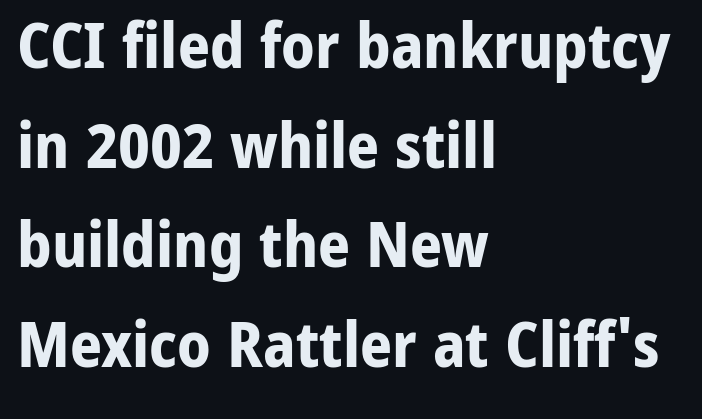
Q: Is the text bold? A: Yes.
Q: Is the text italic (slanted)? A: No, it is upright.
Q: Is the typeface a serif or a sans-serif typeface? A: Sans-serif.
Q: Is the text underlined? A: No.
Q: How is the paragraph aligned? A: Left-aligned.
Q: Is the spacing between letters normal or unusually wide? A: Normal.
Q: Is the spacing between lines tight, normal or loose? A: Normal.
Q: Width (condensed, normal, or wide)? A: Normal.
Q: Stroke contrast? A: Low.
Q: x-height? A: Medium.
Q: Monospaced? A: No.
